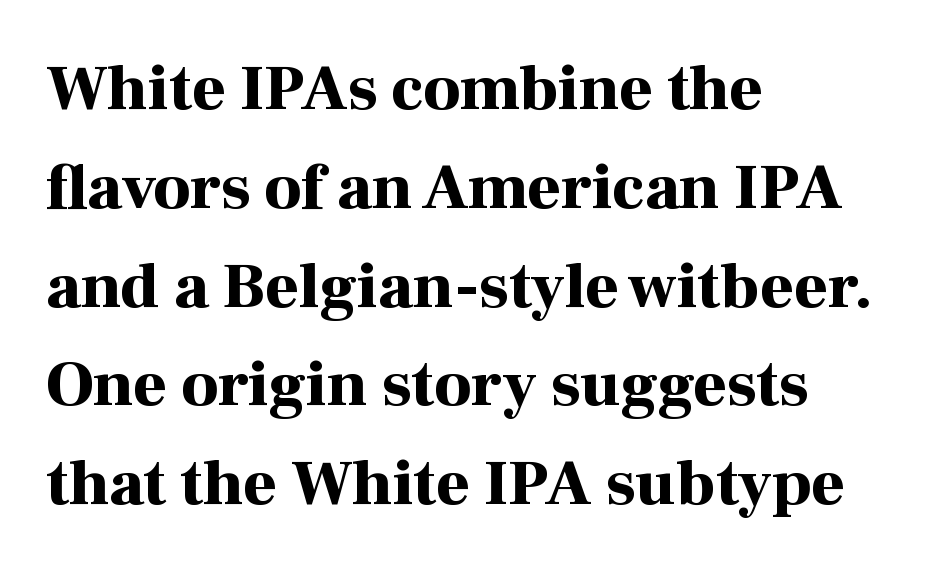
{"serif": "yes", "italic": "no", "bold": "yes", "weight": "bold", "width": "normal", "stroke_contrast": "high", "x_height": "medium", "monospaced": "no", "underline": "no", "align": "left", "line_spacing": "normal", "line_spacing_ratio": 1.52, "letter_spacing": "normal", "letter_spacing_em": 0.0, "glyph_px": 65}
